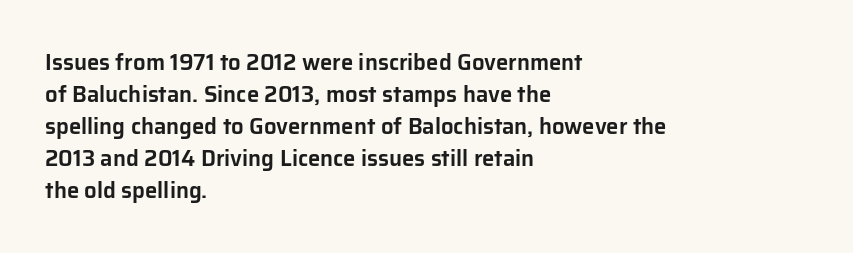
The image shows 22 px text type, upright; set left-aligned, normal line spacing (1.45x), normal letter spacing, not underlined.
